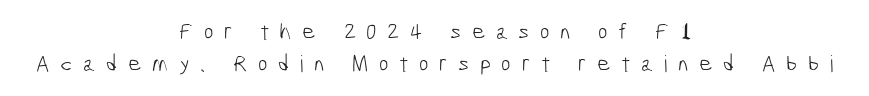
Q: Is the text bold? A: No.
Q: Is the text underlined? A: No.
Q: How is the paragraph aligned? A: Centered.
Q: Is the spacing between letters normal or unusually wide? A: Unusually wide.
Q: Is the spacing between lines tight, normal or loose? A: Normal.
